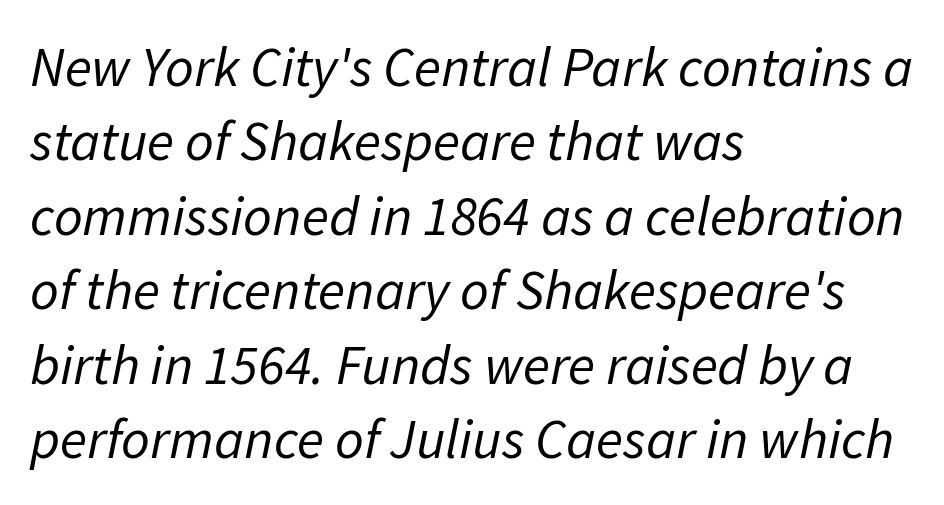
Q: Is the text bold? A: No.
Q: Is the text italic (slanted)? A: Yes, it leans right by about 11 degrees.
Q: Is the text underlined? A: No.
Q: How is the paragraph aligned? A: Left-aligned.
Q: Is the spacing between letters normal or unusually wide? A: Normal.
Q: Is the spacing between lines tight, normal or loose? A: Normal.
Q: Width (condensed, normal, or wide)? A: Normal.
Q: Stroke contrast? A: Low.
Q: x-height? A: Medium.
Q: Monospaced? A: No.
